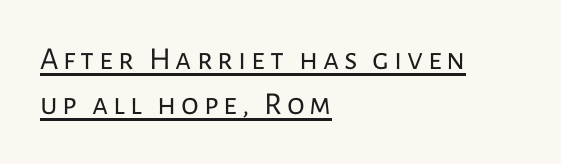
{"serif": "no", "italic": "no", "bold": "no", "weight": "regular", "width": "normal", "stroke_contrast": "low", "x_height": "medium", "monospaced": "no", "underline": "yes", "align": "left", "line_spacing": "normal", "line_spacing_ratio": 1.4, "glyph_px": 32}
